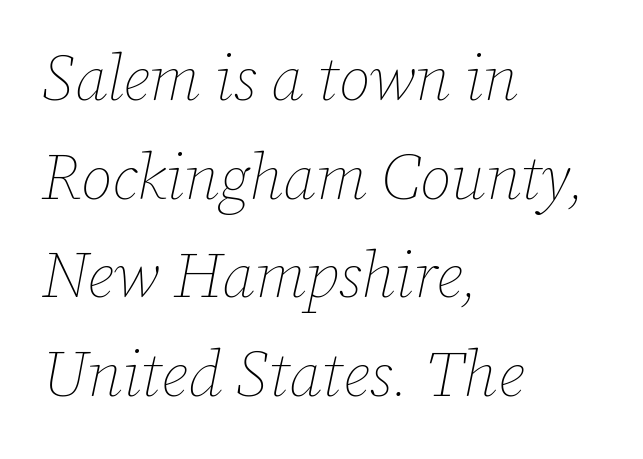
{"italic": "yes", "lean": "right", "slant_degrees": 12, "bold": "no", "weight": "thin", "width": "normal", "stroke_contrast": "low", "x_height": "medium", "monospaced": "no", "underline": "no", "align": "left", "line_spacing": "normal", "line_spacing_ratio": 1.54, "letter_spacing": "normal", "letter_spacing_em": 0.0, "glyph_px": 64}
